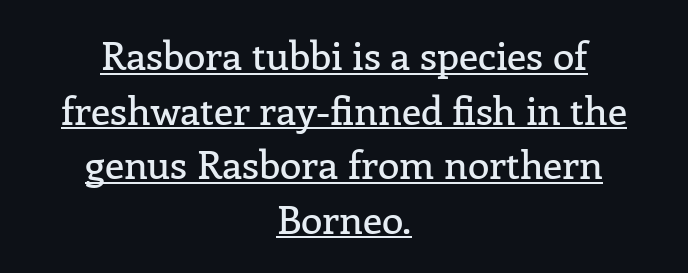
Typographically, this falls in the serif category. The passage shown is underscored from start to finish. The vertical gap from one line to the next is medium. You could not count columns in this text — the font is proportionally spaced. Which margin do the lines hug? Neither — every line sits in the middle.
